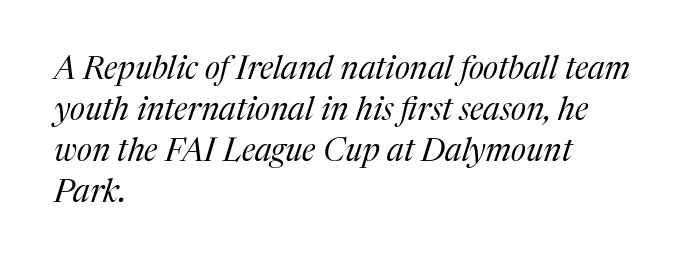
{"serif": "yes", "italic": "yes", "lean": "right", "slant_degrees": 17, "bold": "no", "weight": "regular", "width": "normal", "stroke_contrast": "medium", "x_height": "medium", "monospaced": "no", "underline": "no", "align": "left", "line_spacing": "normal", "line_spacing_ratio": 1.28, "letter_spacing": "normal", "letter_spacing_em": 0.0, "glyph_px": 32}
